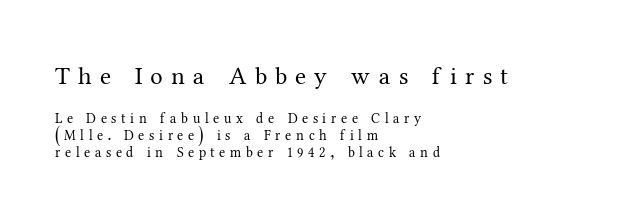
Upright lettering throughout. The cut favours lightness, reaching ordinary text weight at its darkest. The face used here appears at its bigger size in the upper chunk. Reading down the block, your eye returns to a fixed left position each line.
